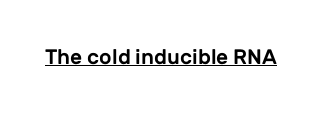
{"italic": "no", "underline": "yes", "letter_spacing": "normal", "letter_spacing_em": 0.0, "glyph_px": 21}
